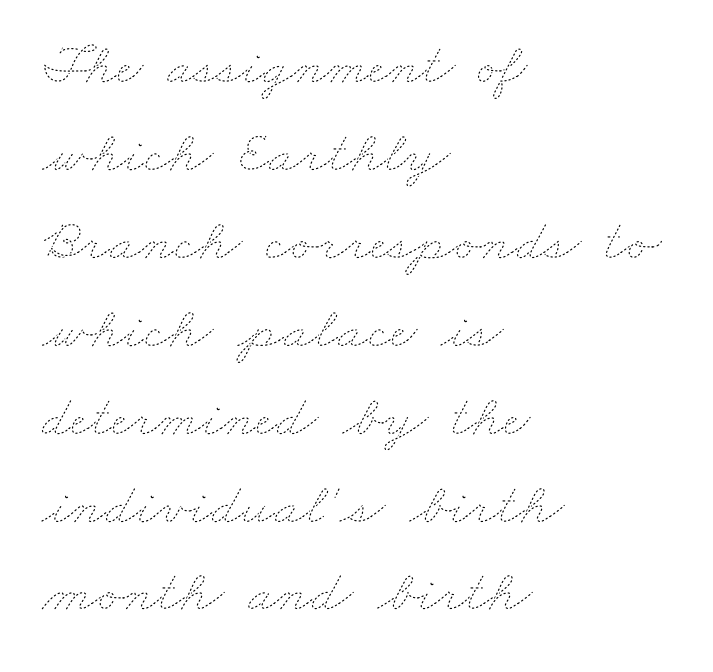
{"bold": "no", "weight": "thin", "width": "wide", "stroke_contrast": "low", "x_height": "small", "monospaced": "no", "underline": "no", "align": "left", "line_spacing": "normal", "line_spacing_ratio": 1.49, "letter_spacing": "normal", "letter_spacing_em": 0.0, "glyph_px": 59}
